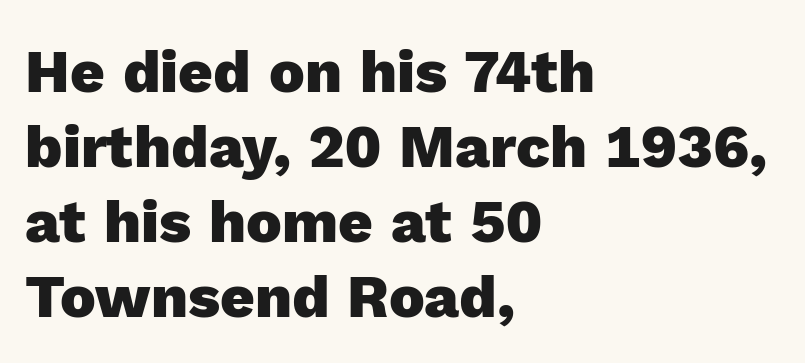
{"serif": "no", "italic": "no", "bold": "yes", "weight": "heavy", "width": "normal", "x_height": "medium", "monospaced": "no", "underline": "no", "align": "left", "line_spacing": "normal", "line_spacing_ratio": 1.25, "letter_spacing": "normal", "letter_spacing_em": 0.0, "glyph_px": 60}
